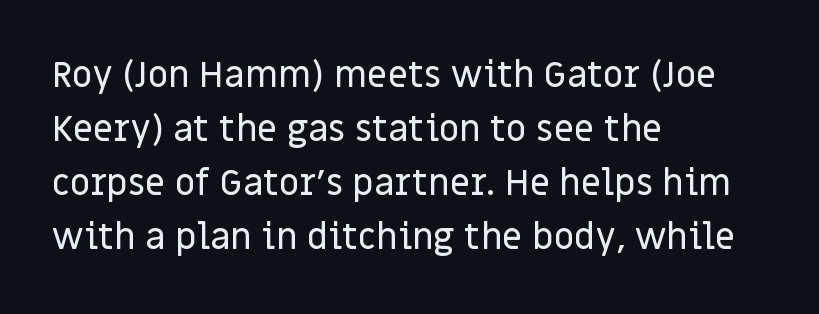
The image shows 36 px sans-serif type, upright; set left-aligned, normal line spacing (1.5x), normal letter spacing, not underlined; low stroke contrast and a large x-height.
